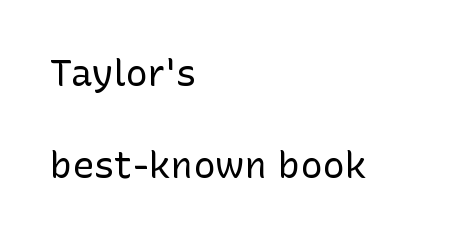
The designer went with a sans here, leaving each stem footless. Does the copy run flush right? No — it runs flush left. Rows of type keep a wide berth in the vertical direction. Between one letter and the next there's only the usual sliver of space.
